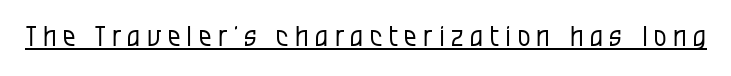
Q: Is the text bold? A: No.
Q: Is the text italic (slanted)? A: No, it is upright.
Q: Is the typeface a serif or a sans-serif typeface? A: Sans-serif.
Q: Is the text underlined? A: Yes.
Q: Is the spacing between letters normal or unusually wide? A: Unusually wide.
Q: Width (condensed, normal, or wide)? A: Condensed.
Q: Stroke contrast? A: Low.
Q: x-height? A: Large.
Q: Monospaced? A: No.
